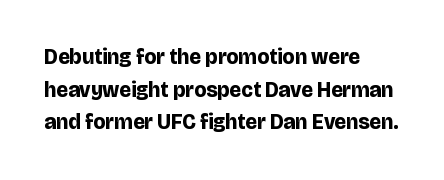
Q: Is the text bold? A: Yes.
Q: Is the text italic (slanted)? A: No, it is upright.
Q: Is the text underlined? A: No.
Q: How is the paragraph aligned? A: Left-aligned.
Q: Is the spacing between letters normal or unusually wide? A: Normal.
Q: Is the spacing between lines tight, normal or loose? A: Normal.
